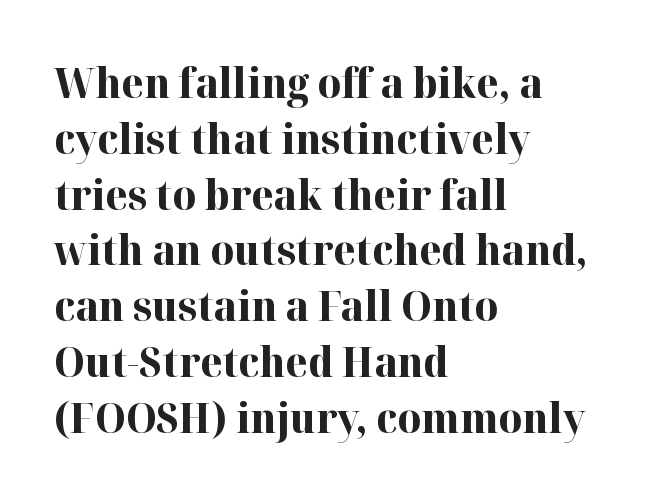
The space beneath each line is pristine and unruled. Think of a printed novel: that variable character pitch is what you see here. Observe the serifs anchoring each vertical stroke in this sample. Reading down the block, your eye returns to a fixed left position each line. Horizontal bands of white between lines are of average thickness. The letters stand upright; this is a roman face.
